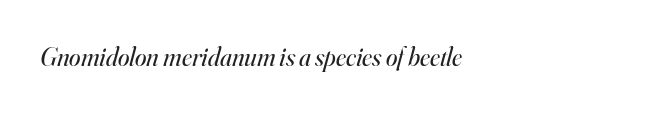
{"italic": "yes", "lean": "right", "slant_degrees": 16, "bold": "no", "underline": "no", "align": "left", "letter_spacing": "normal", "letter_spacing_em": 0.0, "glyph_px": 26}
